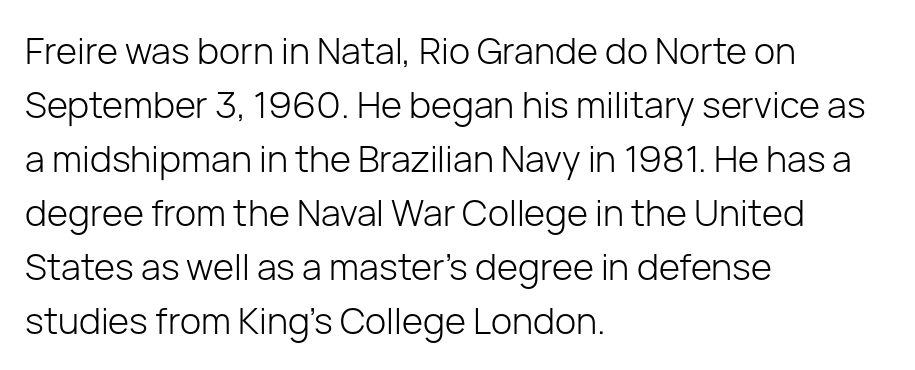
Q: Is the text bold? A: No.
Q: Is the text italic (slanted)? A: No, it is upright.
Q: Is the typeface a serif or a sans-serif typeface? A: Sans-serif.
Q: Is the text underlined? A: No.
Q: How is the paragraph aligned? A: Left-aligned.
Q: Is the spacing between letters normal or unusually wide? A: Normal.
Q: Is the spacing between lines tight, normal or loose? A: Normal.
Q: Width (condensed, normal, or wide)? A: Normal.
Q: Stroke contrast? A: Low.
Q: x-height? A: Medium.
Q: Monospaced? A: No.
